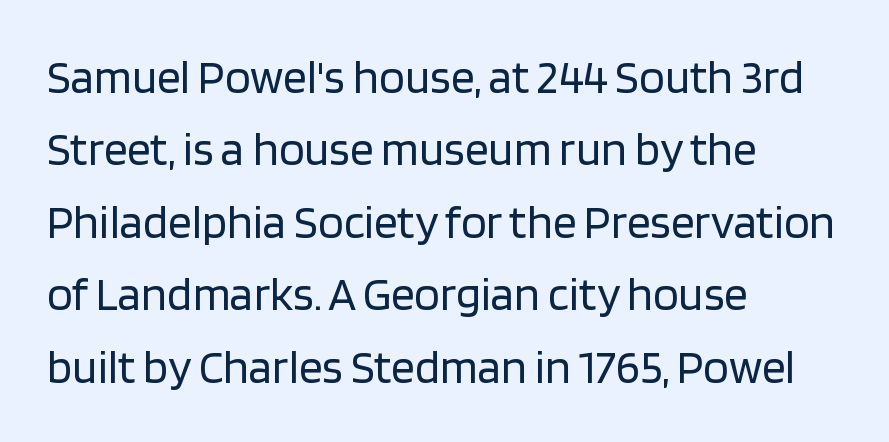
{"serif": "no", "italic": "no", "bold": "no", "weight": "regular", "width": "normal", "stroke_contrast": "low", "x_height": "large", "monospaced": "no", "underline": "no", "align": "left", "line_spacing": "normal", "line_spacing_ratio": 1.54, "letter_spacing": "normal", "letter_spacing_em": 0.0, "glyph_px": 47}
